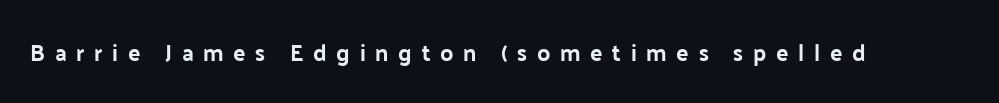
Plain, unruled lines of type. The tracking jumps out immediately: characters are airy and widely separated. The lettering stays uniformly vertical, giving the passage a roman look.
